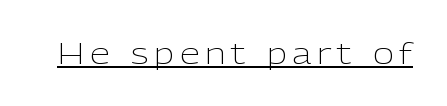
{"serif": "no", "italic": "no", "bold": "no", "weight": "light", "width": "normal", "stroke_contrast": "low", "x_height": "medium", "monospaced": "no", "underline": "yes", "glyph_px": 29}
